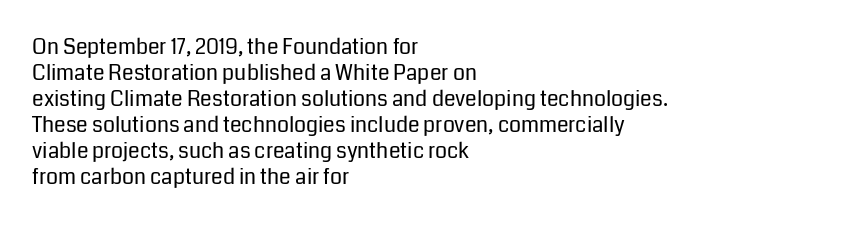
Q: Is the text bold? A: No.
Q: Is the text italic (slanted)? A: No, it is upright.
Q: Is the text underlined? A: No.
Q: How is the paragraph aligned? A: Left-aligned.
Q: Is the spacing between letters normal or unusually wide? A: Normal.
